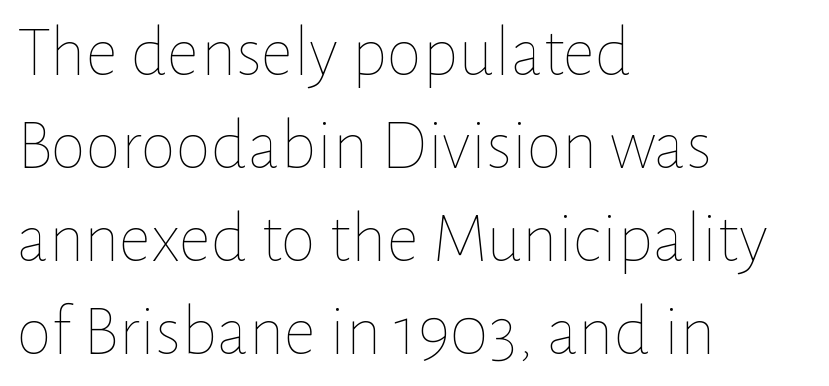
Each letter keeps its own natural width here, so spacing adapts to shape. Counters stay open thanks to moderate or lighter strokes. This is roman type, the default non-slanted kind. This rendering features lettering with no underline. The rendering uses a moderate line-height, typical for paragraphs. Glyph-to-glyph distance matches everyday printed text.
